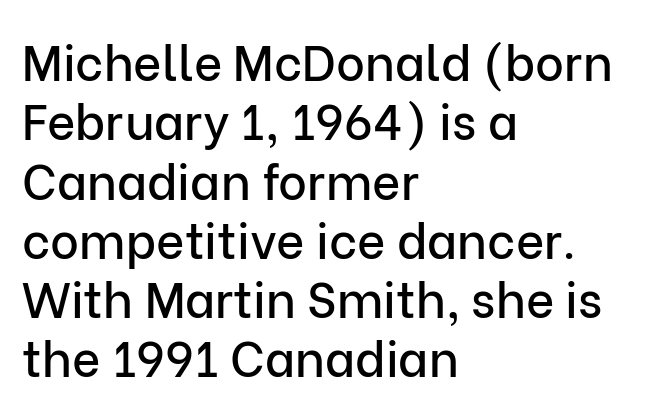
Q: Is the text italic (slanted)? A: No, it is upright.
Q: Is the typeface a serif or a sans-serif typeface? A: Sans-serif.
Q: Is the text underlined? A: No.
Q: How is the paragraph aligned? A: Left-aligned.
Q: Is the spacing between letters normal or unusually wide? A: Normal.
Q: Width (condensed, normal, or wide)? A: Normal.
Q: Stroke contrast? A: Low.
Q: x-height? A: Medium.
Q: Monospaced? A: No.
